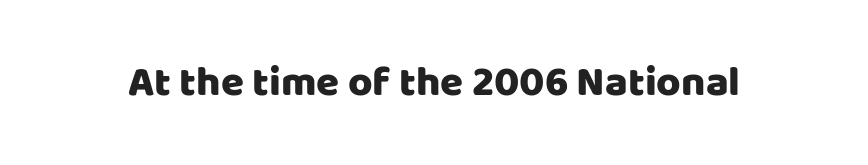
You can tell it's not italic because the verticals are truly vertical. A typesetter would call this zero additional tracking. Each letter keeps its own natural width here, so spacing adapts to shape. Just letters on the line, the space beneath them empty. The characters display no serif detailing; their extremities are plain.
